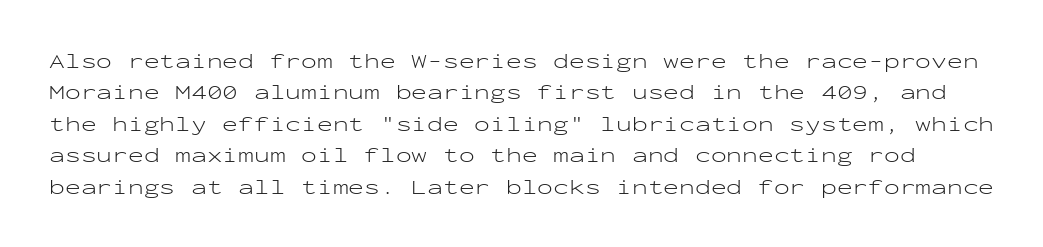
You could call the tracking neutral — neither tight nor loose. Regarding leading, the lines here are spaced in the standard way. Decoration check: the copy has no underline. Quick note: not italic, upright. Letters have the restrained weight of plain body copy at most.
